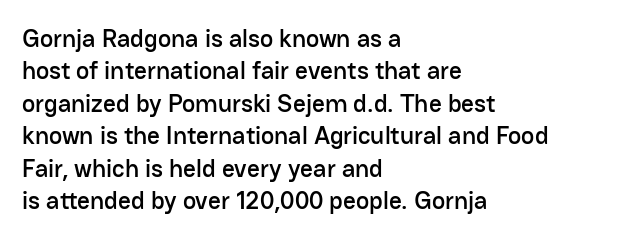
The image shows 25 px text type, upright; set left-aligned, normal line spacing (1.3x), normal letter spacing, not underlined.
